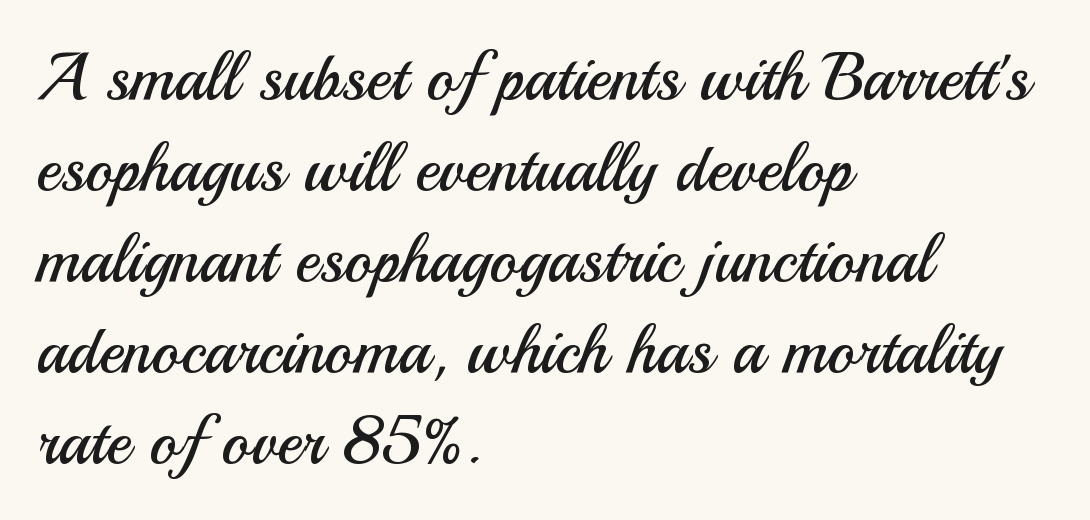
{"serif": "no", "bold": "no", "weight": "regular", "width": "normal", "stroke_contrast": "medium", "x_height": "small", "monospaced": "no", "underline": "no", "align": "left", "line_spacing": "normal", "line_spacing_ratio": 1.38, "letter_spacing": "normal", "letter_spacing_em": 0.0, "glyph_px": 66}
